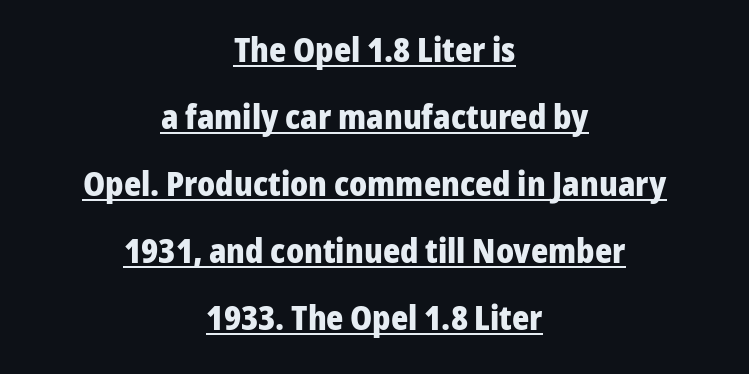
{"serif": "no", "italic": "no", "bold": "yes", "weight": "heavy", "width": "normal", "stroke_contrast": "low", "x_height": "medium", "monospaced": "no", "underline": "yes", "align": "center", "line_spacing": "loose", "line_spacing_ratio": 2.03, "letter_spacing": "normal", "letter_spacing_em": 0.0, "glyph_px": 33}
